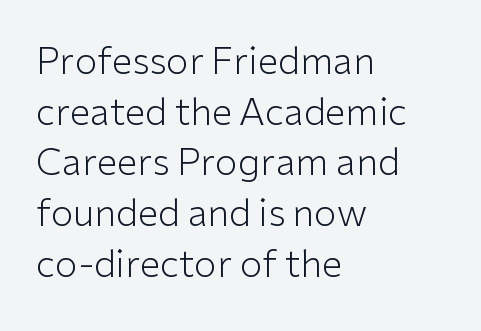
Proportional: the letters do not fall into vertical columns. This is not heavy type; no bold has been used. Descenders hang freely into open space. This sample uses plain, unmodified letter spacing. The typesetter chose a ragged-right arrangement here.
